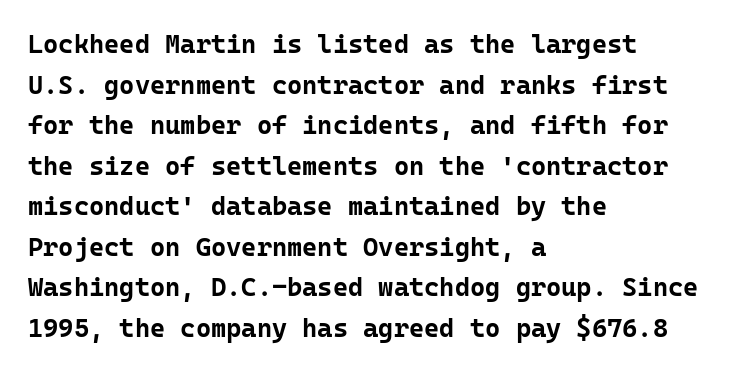
Q: Is the text bold? A: Yes.
Q: Is the text italic (slanted)? A: No, it is upright.
Q: Is the text underlined? A: No.
Q: How is the paragraph aligned? A: Left-aligned.
Q: Is the spacing between letters normal or unusually wide? A: Normal.
Q: Is the spacing between lines tight, normal or loose? A: Normal.
